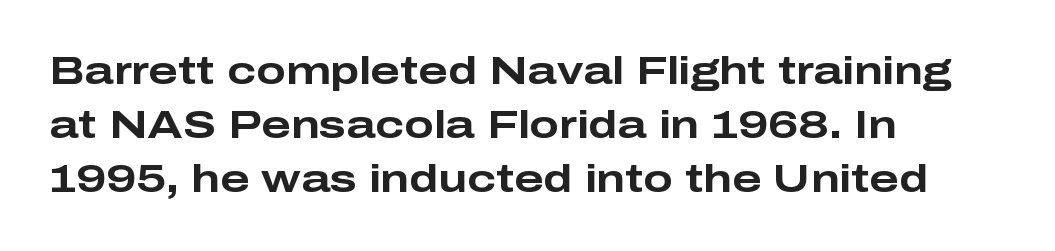
{"serif": "no", "italic": "no", "bold": "yes", "weight": "bold", "width": "wide", "stroke_contrast": "low", "x_height": "medium", "monospaced": "no", "underline": "no", "align": "left", "line_spacing": "normal", "line_spacing_ratio": 1.39, "letter_spacing": "normal", "letter_spacing_em": 0.0, "glyph_px": 39}
